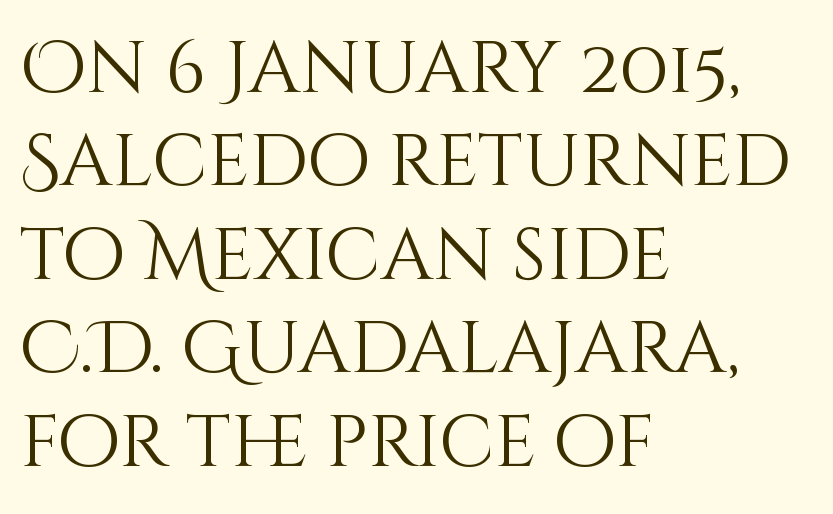
The image shows 73 px light type, upright; set left-aligned, normal line spacing (1.28x), normal letter spacing, not underlined; medium stroke contrast and a large x-height.
